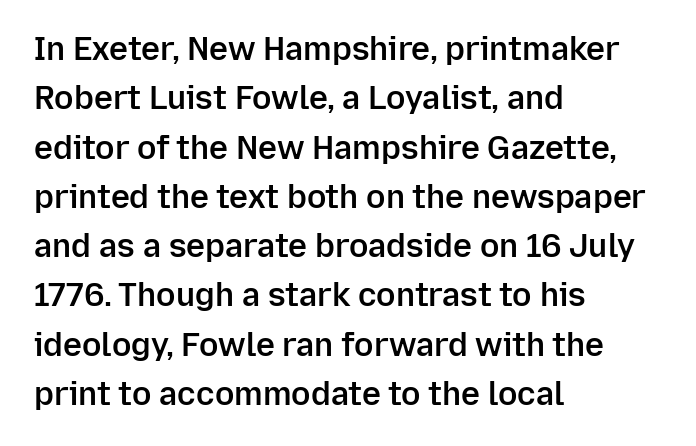
These lines keep a tight, regular rhythm from letter to letter. Do the characters align in a grid? No, the font is proportional. In CSS terms this would be text-align: left. This is the regular roman posture of the typeface. Bare-footed words on every line.
